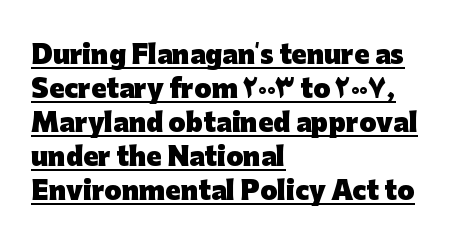
The paragraph shown leans on its left margin. The rendering uses the underline text-decoration. The designer left line spacing at the default. Spacing between characters is what you'd get straight out of the box. The face used here has the dense, thick strokes of a bold. Posture: straight, roman, zero tilt.
